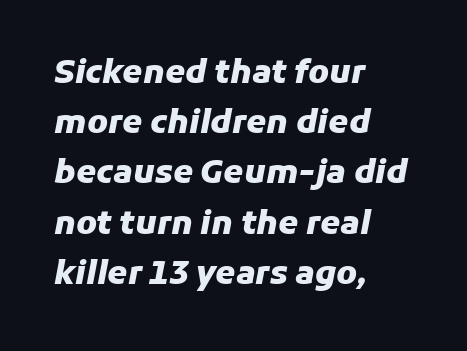
The passage shown stacks its lines at a standard gap. The passage shown is not underscored anywhere. Is this a fixed-width face? No — the glyphs have proportional, varying widths. Bold? Absolutely — the strokes are thick and heavy. The compositor pushed each line to the left boundary.
